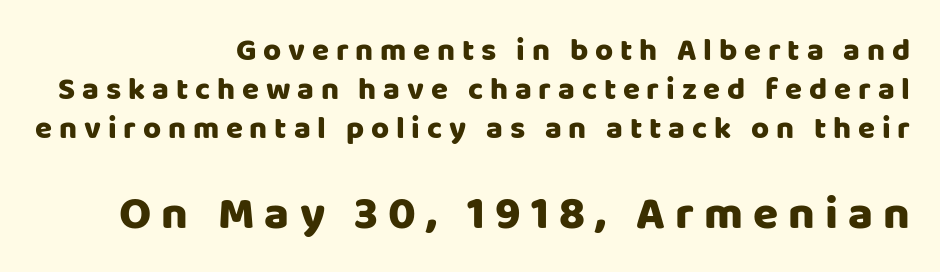
{"serif": "no", "italic": "no", "width": "normal", "stroke_contrast": "low", "x_height": "large", "monospaced": "no", "underline": "no", "align": "right", "line_spacing": "normal", "line_spacing_ratio": 1.26, "letter_spacing": "wide", "letter_spacing_em": 0.22, "larger_block": "second", "size_ratio": 1.48, "glyph_px": 46}
